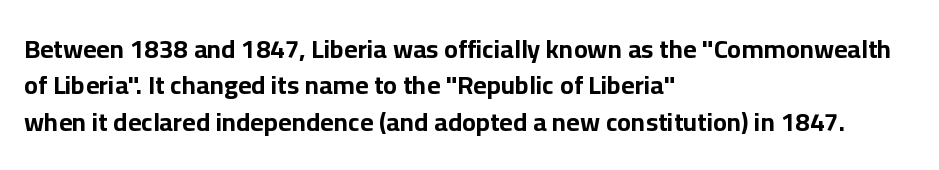
Q: Is the text bold? A: Yes.
Q: Is the text italic (slanted)? A: No, it is upright.
Q: Is the text underlined? A: No.
Q: How is the paragraph aligned? A: Left-aligned.
Q: Is the spacing between letters normal or unusually wide? A: Normal.
Q: Is the spacing between lines tight, normal or loose? A: Normal.
